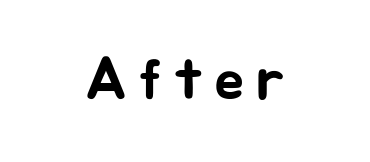
The rag falls on both sides of this text block equally. You could not count columns in this text — the font is proportionally spaced. Is there any slant? The stems are plumb. No word sits above an underline.
